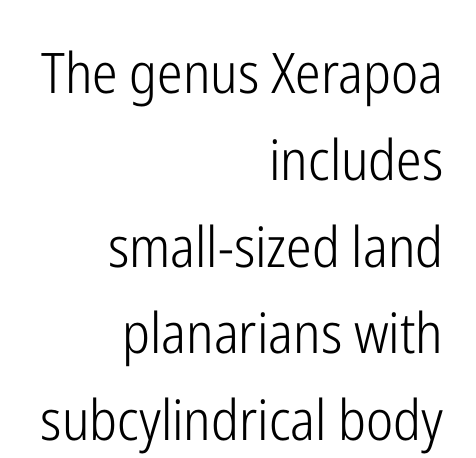
Q: Is the text bold? A: No.
Q: Is the text italic (slanted)? A: No, it is upright.
Q: Is the typeface a serif or a sans-serif typeface? A: Sans-serif.
Q: Is the text underlined? A: No.
Q: How is the paragraph aligned? A: Right-aligned.
Q: Is the spacing between letters normal or unusually wide? A: Normal.
Q: Is the spacing between lines tight, normal or loose? A: Normal.
Q: Width (condensed, normal, or wide)? A: Condensed.
Q: Stroke contrast? A: Low.
Q: x-height? A: Medium.
Q: Monospaced? A: No.
